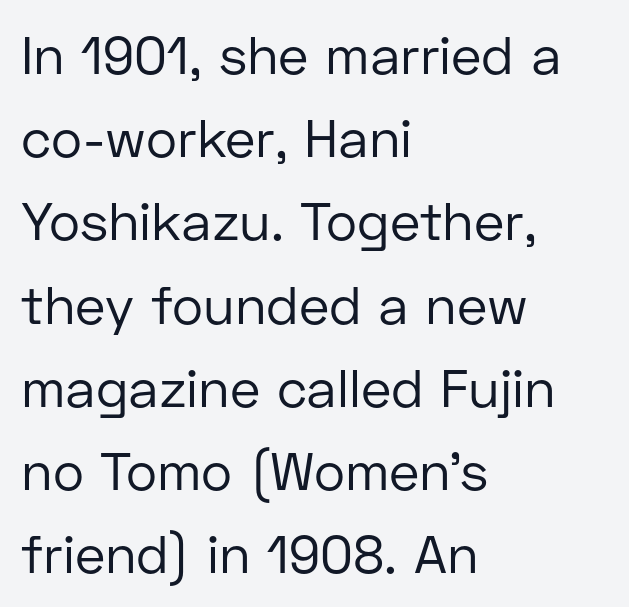
Q: Is the text bold? A: No.
Q: Is the text italic (slanted)? A: No, it is upright.
Q: Is the typeface a serif or a sans-serif typeface? A: Sans-serif.
Q: Is the text underlined? A: No.
Q: How is the paragraph aligned? A: Left-aligned.
Q: Is the spacing between letters normal or unusually wide? A: Normal.
Q: Is the spacing between lines tight, normal or loose? A: Normal.
Q: Width (condensed, normal, or wide)? A: Normal.
Q: Stroke contrast? A: Low.
Q: x-height? A: Medium.
Q: Monospaced? A: No.
